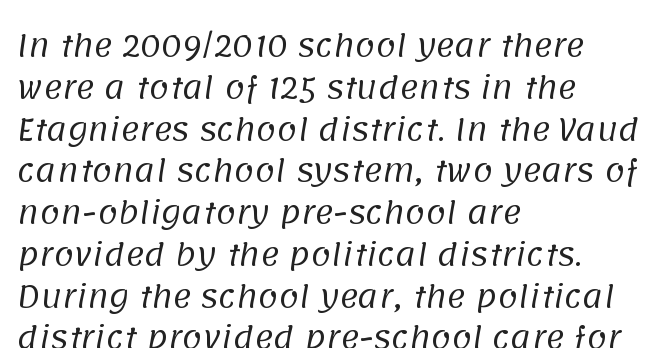
Lines of text with bare space underneath. These lines are set flush left with a ragged right edge. Think standard paragraph weight, or any step lighter than that. The letters advance in unequal steps, a hallmark of proportional type.
